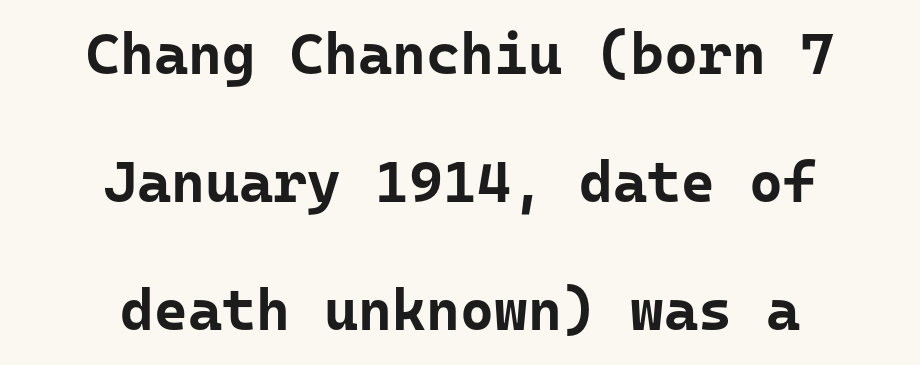
The image shows 58 px bold sans-serif type, upright, monospaced; set centered, loose line spacing (2.21x), normal letter spacing, not underlined; low stroke contrast and a medium x-height.
